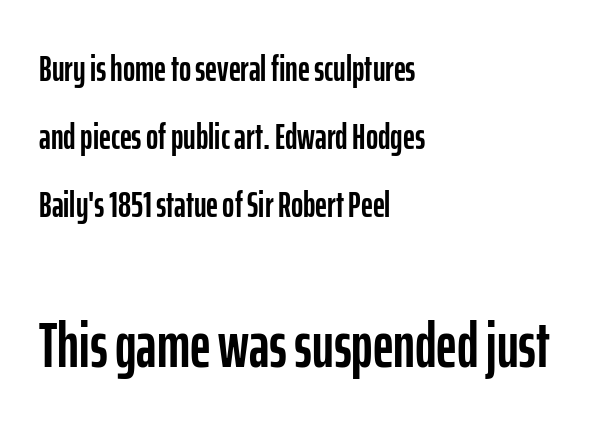
Q: Is the text italic (slanted)? A: No, it is upright.
Q: Is the typeface a serif or a sans-serif typeface? A: Sans-serif.
Q: Is the text underlined? A: No.
Q: How is the paragraph aligned? A: Left-aligned.
Q: Is the spacing between letters normal or unusually wide? A: Normal.
Q: Which block of text is set in a larger size, the first (top) or the second (bottom)? A: The second (bottom) one.
Q: Width (condensed, normal, or wide)? A: Condensed.
Q: Stroke contrast? A: Low.
Q: x-height? A: Medium.
Q: Monospaced? A: No.
